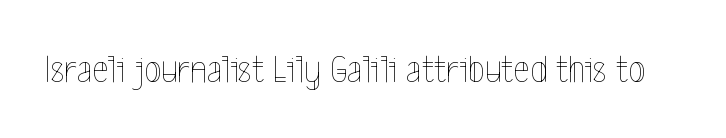
{"italic": "no", "bold": "no", "weight": "thin", "width": "condensed", "x_height": "medium", "monospaced": "no", "underline": "no", "letter_spacing": "normal", "letter_spacing_em": 0.0, "glyph_px": 39}
